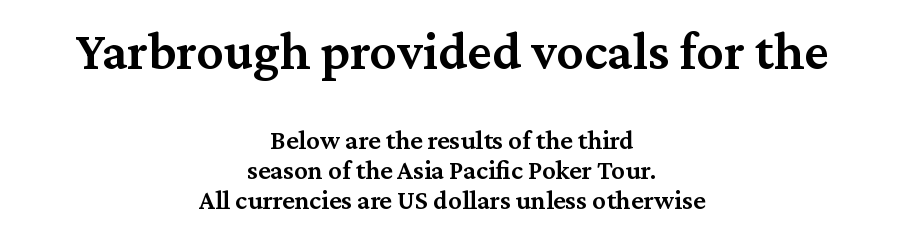
{"serif": "yes", "italic": "no", "bold": "semi", "weight": "semibold", "width": "normal", "stroke_contrast": "medium", "x_height": "medium", "monospaced": "no", "underline": "no", "align": "center", "line_spacing": "tight", "line_spacing_ratio": 1.12, "letter_spacing": "normal", "letter_spacing_em": 0.0, "larger_block": "first", "size_ratio": 2.0, "glyph_px": 54}
